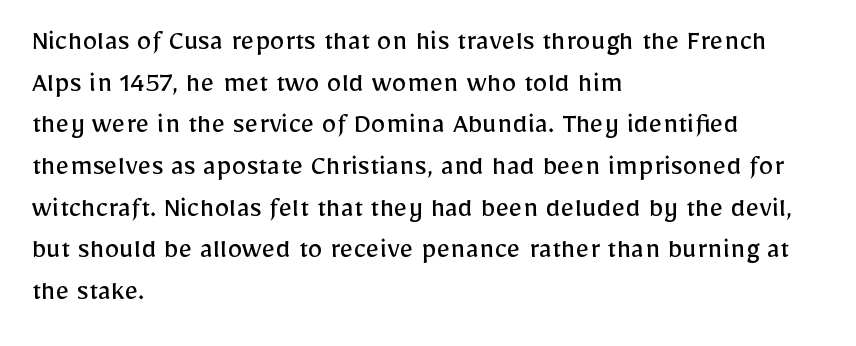
Q: Is the text bold? A: No.
Q: Is the text italic (slanted)? A: No, it is upright.
Q: Is the typeface a serif or a sans-serif typeface? A: Sans-serif.
Q: Is the text underlined? A: No.
Q: How is the paragraph aligned? A: Left-aligned.
Q: Is the spacing between letters normal or unusually wide? A: Normal.
Q: Is the spacing between lines tight, normal or loose? A: Normal.
Q: Width (condensed, normal, or wide)? A: Normal.
Q: Stroke contrast? A: Low.
Q: x-height? A: Medium.
Q: Monospaced? A: No.
